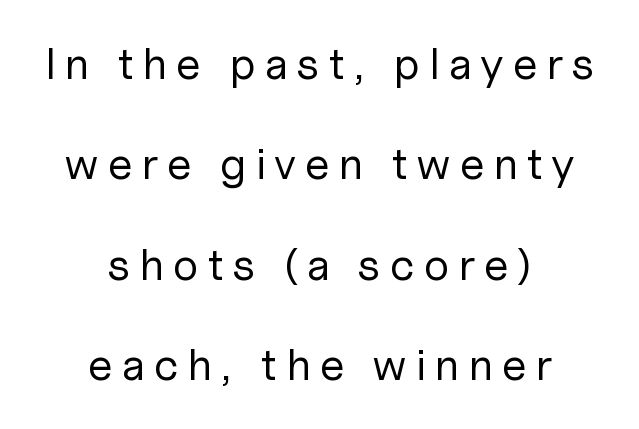
The image shows 45 px regular-weight sans-serif type, upright; set centered, loose line spacing (2.23x), not underlined; low stroke contrast and a medium x-height.
